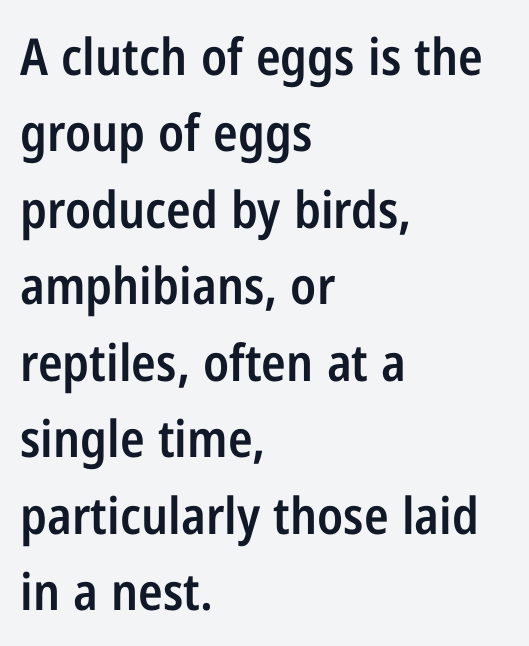
The image shows 51 px semibold, condensed sans-serif type, upright; set left-aligned, normal line spacing (1.5x), normal letter spacing, not underlined; low stroke contrast and a medium x-height.
